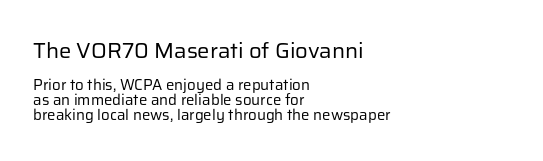
Honestly, there is no underline to notice here at all. This reads as an unemphasized weight, regular at the heaviest. The lines are quadded left. Vertical strokes here are truly vertical. The line texture is even and compact thanks to regular tracking.
